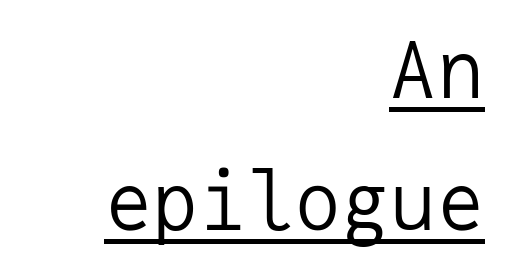
Q: Is the text bold? A: No.
Q: Is the text italic (slanted)? A: No, it is upright.
Q: Is the typeface a serif or a sans-serif typeface? A: Sans-serif.
Q: Is the text underlined? A: Yes.
Q: How is the paragraph aligned? A: Right-aligned.
Q: Is the spacing between letters normal or unusually wide? A: Normal.
Q: Is the spacing between lines tight, normal or loose? A: Normal.
Q: Width (condensed, normal, or wide)? A: Normal.
Q: Stroke contrast? A: Low.
Q: x-height? A: Medium.
Q: Monospaced? A: Yes.
